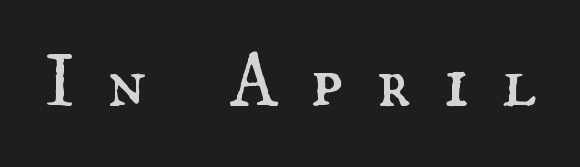
Is the type heavy? It reads as light-to-regular instead. A typesetter would call this proportional, since set widths differ per character. Rendered with straight, roman letterforms. Just letters on the line, the space beneath them empty.
